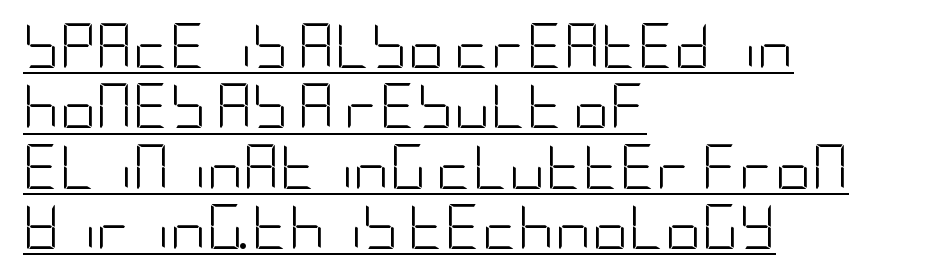
Q: Is the text bold? A: No.
Q: Is the text italic (slanted)? A: No, it is upright.
Q: Is the typeface a serif or a sans-serif typeface? A: Sans-serif.
Q: Is the text underlined? A: Yes.
Q: How is the paragraph aligned? A: Left-aligned.
Q: Is the spacing between letters normal or unusually wide? A: Normal.
Q: Is the spacing between lines tight, normal or loose? A: Normal.
Q: Width (condensed, normal, or wide)? A: Condensed.
Q: Stroke contrast? A: Low.
Q: x-height? A: Large.
